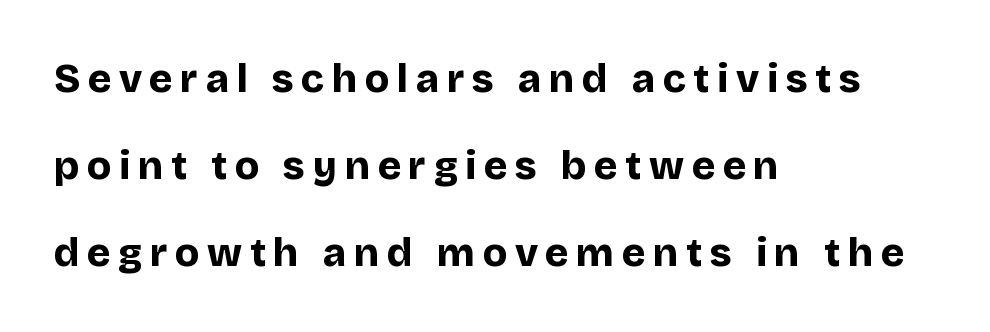
Q: Is the text bold? A: Yes.
Q: Is the text italic (slanted)? A: No, it is upright.
Q: Is the typeface a serif or a sans-serif typeface? A: Sans-serif.
Q: Is the text underlined? A: No.
Q: How is the paragraph aligned? A: Left-aligned.
Q: Is the spacing between lines tight, normal or loose? A: Loose.
Q: Width (condensed, normal, or wide)? A: Normal.
Q: Stroke contrast? A: Low.
Q: x-height? A: Large.
Q: Monospaced? A: No.
